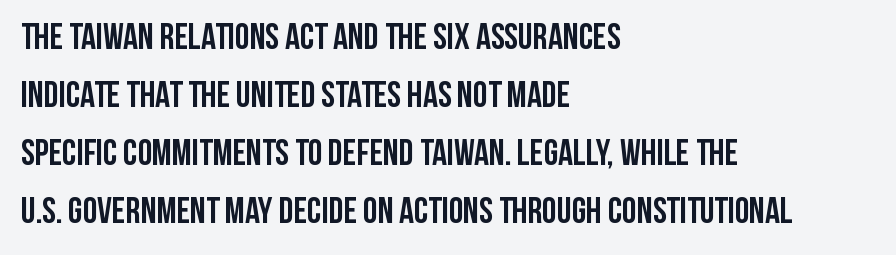
The image shows 37 px semibold, condensed sans-serif type, upright; set left-aligned, normal line spacing (1.57x), normal letter spacing, not underlined; low stroke contrast and a large x-height.
